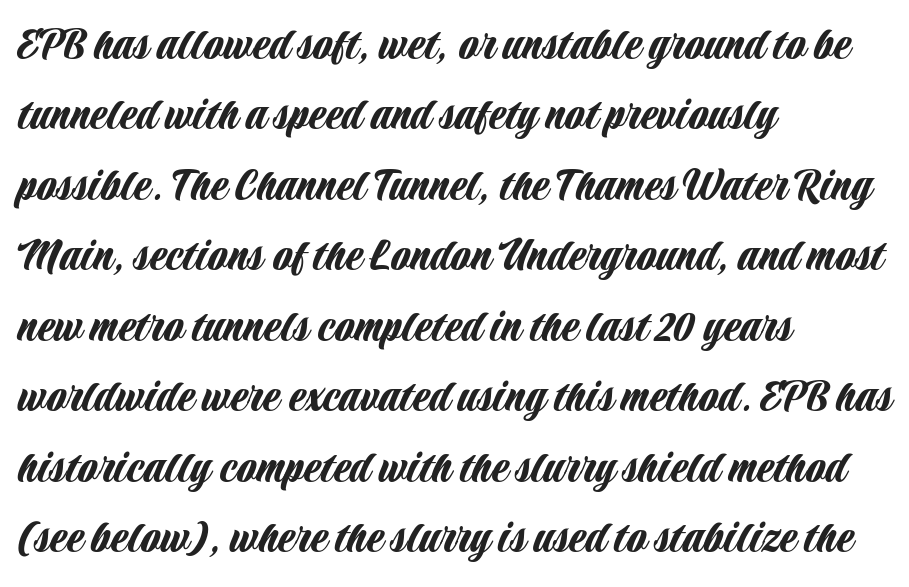
If you drew a ruler down the left edge, every line would touch it. The letterforms sit shoulder to shoulder at normal distance. I'd call this a sans setting — the letters go barefoot. Rows of type keep a routine distance in the vertical direction.
